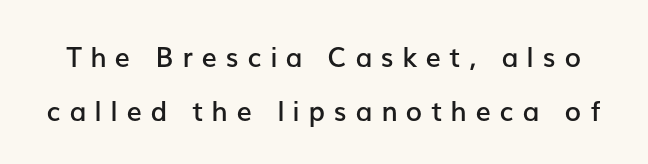
{"italic": "no", "bold": "semi", "underline": "no", "line_spacing": "loose", "line_spacing_ratio": 1.99, "letter_spacing": "wide", "letter_spacing_em": 0.32, "glyph_px": 27}
